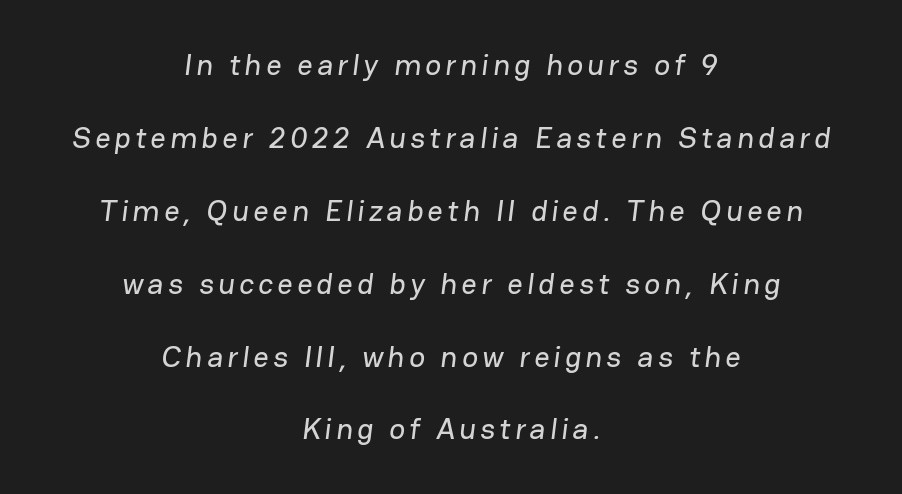
Q: Is the typeface a serif or a sans-serif typeface? A: Sans-serif.
Q: Is the text underlined? A: No.
Q: How is the paragraph aligned? A: Centered.
Q: Is the spacing between lines tight, normal or loose? A: Loose.
Q: Width (condensed, normal, or wide)? A: Normal.
Q: Stroke contrast? A: Low.
Q: x-height? A: Medium.
Q: Monospaced? A: No.
